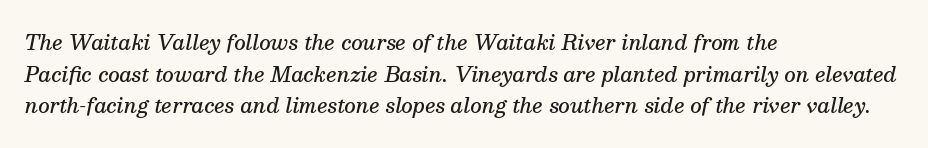
A fair bit of extra ink — the face is semibold, not bold. The specimen omits any rule beneath the text block's lines. The compositor pushed each line to the left boundary. This rendering leaves character spacing at its baseline value. This block has exactly the height ordinary leading produces.
